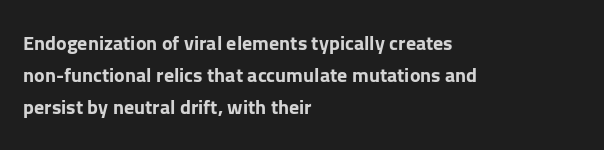
Q: Is the text bold? A: Yes.
Q: Is the text italic (slanted)? A: No, it is upright.
Q: Is the text underlined? A: No.
Q: How is the paragraph aligned? A: Left-aligned.
Q: Is the spacing between letters normal or unusually wide? A: Normal.
Q: Is the spacing between lines tight, normal or loose? A: Normal.
